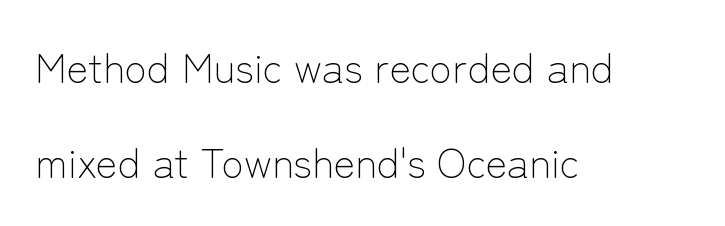
{"serif": "no", "italic": "no", "bold": "no", "weight": "light", "width": "normal", "stroke_contrast": "low", "x_height": "medium", "monospaced": "no", "underline": "no", "align": "left", "line_spacing": "loose", "line_spacing_ratio": 2.32, "letter_spacing": "normal", "letter_spacing_em": 0.0, "glyph_px": 41}
